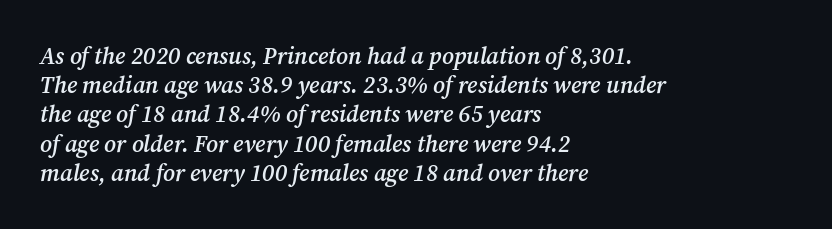
The image shows 23 px text type, italic (leaning right); set left-aligned, normal line spacing (1.27x), normal letter spacing, not underlined.
